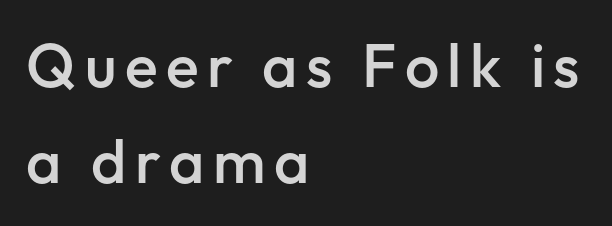
The rendering uses natural spacing where letterforms have individual widths. Check under the words: just untouched page. In terms of leading, this rendering sits right in the middle. Horizontal alignment here is leftward, the default for most running prose.
